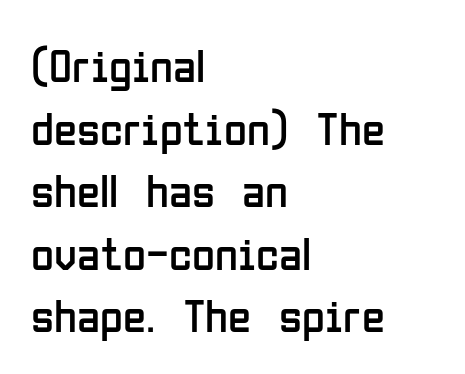
Ordinary non-slanted type is in use. The gaps between neighbouring characters are ordinary and unremarkable. The block of text has a typical density, with ordinary space between rows. Each letter keeps its own natural width here, so spacing adapts to shape.
